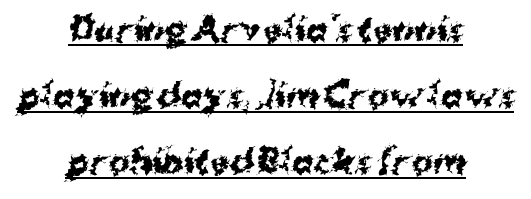
Q: Is the text bold? A: Yes.
Q: Is the text italic (slanted)? A: Yes.
Q: Is the typeface a serif or a sans-serif typeface? A: Sans-serif.
Q: Is the text underlined? A: Yes.
Q: How is the paragraph aligned? A: Centered.
Q: Is the spacing between letters normal or unusually wide? A: Normal.
Q: Is the spacing between lines tight, normal or loose? A: Loose.
Q: Width (condensed, normal, or wide)? A: Normal.
Q: Stroke contrast? A: Medium.
Q: x-height? A: Medium.
Q: Monospaced? A: No.
